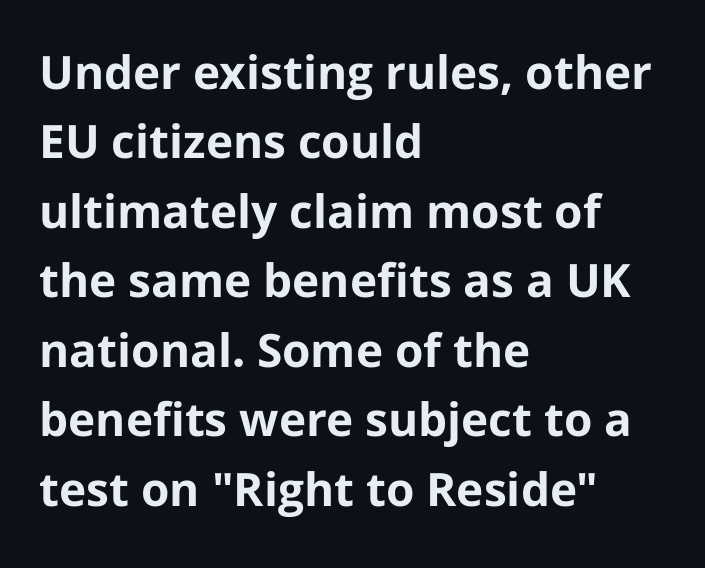
The image shows 46 px bold sans-serif type, upright; set left-aligned, normal line spacing (1.51x), normal letter spacing, not underlined; low stroke contrast and a medium x-height.
